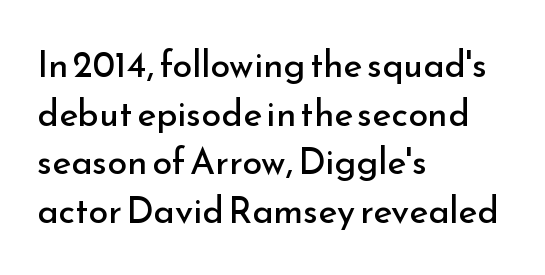
Think of a printed novel: that variable character pitch is what you see here. Look at the tracking — it's just the regular setting, nothing added. No italicization has been applied; the sample stays upright. In terms of letterform style, serifs are entirely absent.
